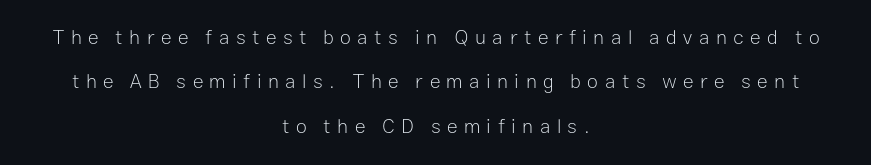
The typeface has the unassuming heft of standard copy or less. How are the letters spaced? Widely, with obvious added tracking. Each new line begins a long way beneath the previous one. This sample is center-justified, so both line endings float freely. Upright lettering throughout. Descenders are the only things crossing below the line.
